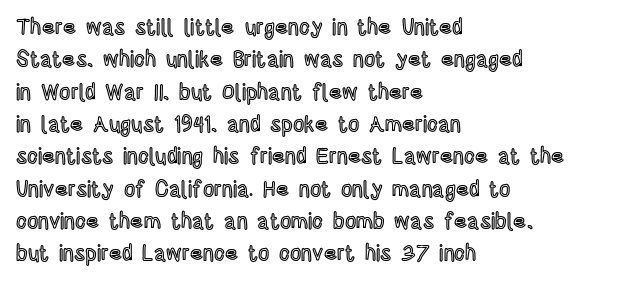
Bare-footed words on every line. The space between consecutive lines is moderate. Caption: standard tracking, unaltered. The lettering holds an erect, upright posture throughout. The text block is weighted toward the left margin, trailing off unevenly rightward.
